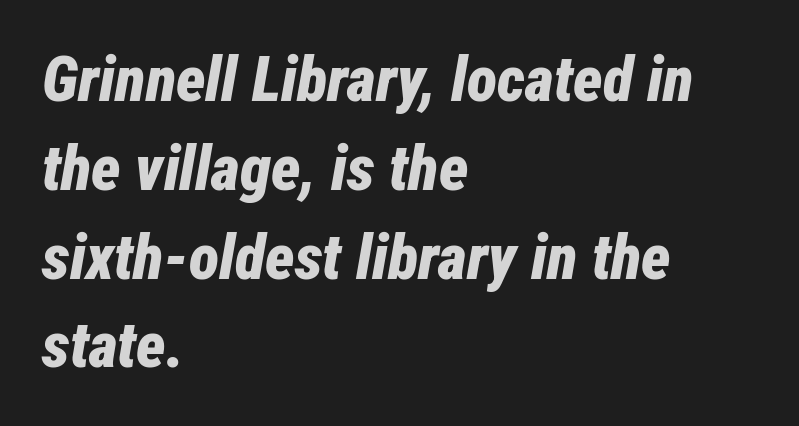
Is the type bold? Yes — the strokes are clearly thick and heavy. Vertically, the passage feels balanced, rows spaced as you'd expect. You can tell it's italic because the verticals aren't actually vertical. Varying glyph widths throughout — classic text-font behaviour.
